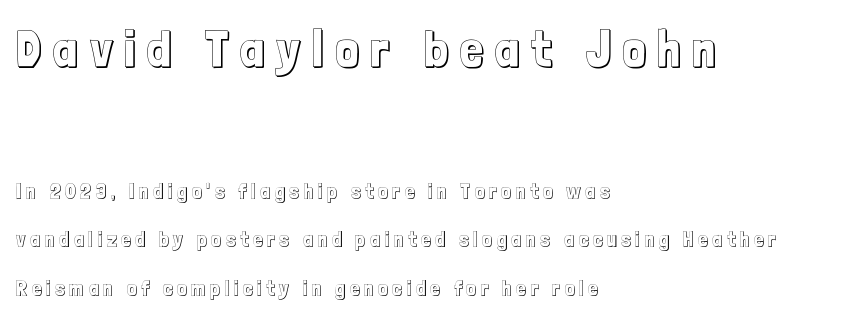
Q: Is the text italic (slanted)? A: No, it is upright.
Q: Is the text underlined? A: No.
Q: How is the paragraph aligned? A: Left-aligned.
Q: Is the spacing between letters normal or unusually wide? A: Unusually wide.
Q: Is the spacing between lines tight, normal or loose? A: Loose.
Q: Which block of text is set in a larger size, the first (top) or the second (bottom)? A: The first (top) one.
Q: Width (condensed, normal, or wide)? A: Condensed.
Q: x-height? A: Medium.
Q: Monospaced? A: No.
